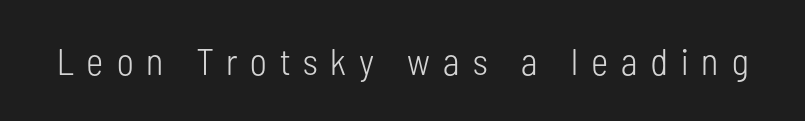
This sample has the flowing, uneven cadence of proportional lettering. Tracking here is generous; glyphs stand well apart from one another. Is there any slant? The stems are plumb. The baseline area is clear. Weight: regular or lighter.
